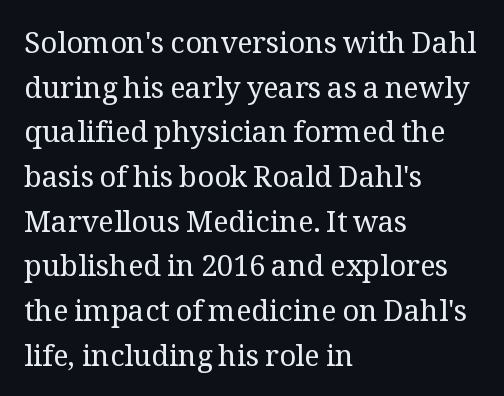
Check where the strokes stop: tiny serifs finish them off. The lettering stays uniformly vertical, giving the passage a roman look. The font is comparable to plain body text, perhaps lighter. This sample has the flowing, uneven cadence of proportional lettering.
